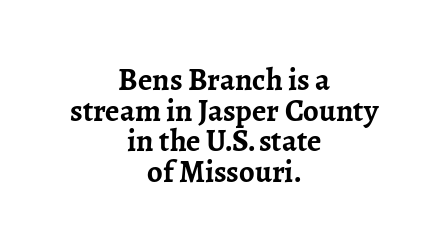
{"serif": "yes", "italic": "no", "bold": "yes", "weight": "semibold", "width": "normal", "stroke_contrast": "low", "x_height": "medium", "monospaced": "no", "underline": "no", "align": "center", "line_spacing": "tight", "line_spacing_ratio": 0.99, "letter_spacing": "normal", "letter_spacing_em": 0.0, "glyph_px": 31}
